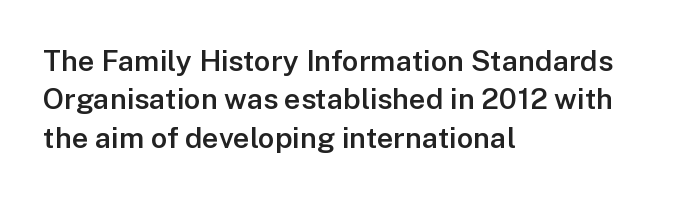
{"serif": "no", "italic": "no", "bold": "semi", "weight": "semibold", "width": "normal", "stroke_contrast": "low", "x_height": "medium", "monospaced": "no", "underline": "no", "align": "left", "line_spacing": "normal", "line_spacing_ratio": 1.32, "letter_spacing": "normal", "letter_spacing_em": 0.0, "glyph_px": 29}
